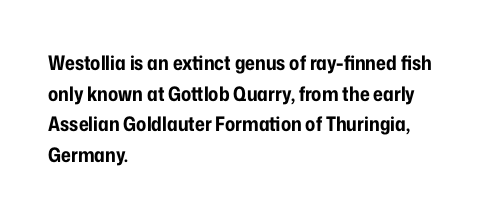
The image shows 20 px bold type, upright; set left-aligned, normal line spacing (1.53x), normal letter spacing, not underlined.
